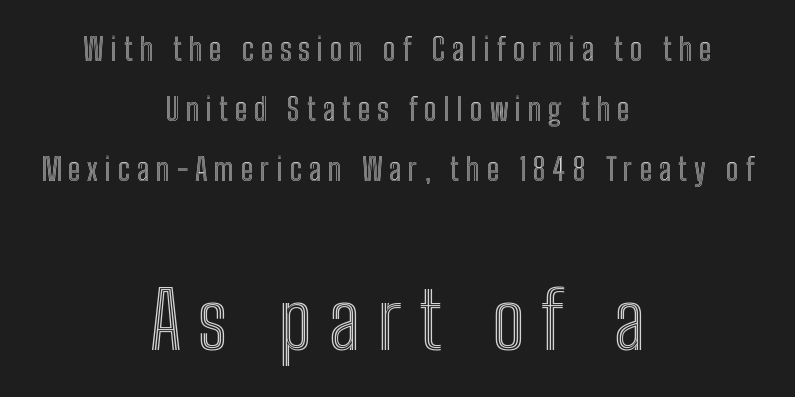
The image shows 78 px condensed type, upright; set centered, loose line spacing (1.94x), unusually wide letter spacing (+0.22 em), not underlined; the second (bottom) block is 2.52x larger; a medium x-height.
